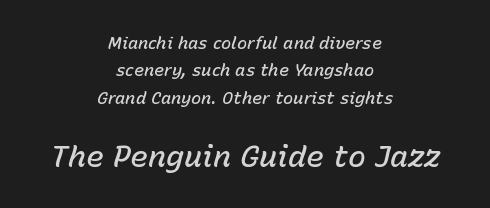
The rendering keeps characters at their native spacing. What weight is shown? A semibold, between regular and bold. Only glyphs here, with clear space below each row. Line starts and ends both wander, symmetrically.
